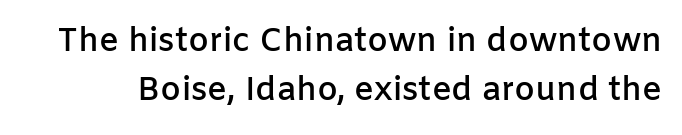
Q: Is the text bold? A: Semi-bold.
Q: Is the text italic (slanted)? A: No, it is upright.
Q: Is the typeface a serif or a sans-serif typeface? A: Sans-serif.
Q: Is the text underlined? A: No.
Q: Is the spacing between letters normal or unusually wide? A: Normal.
Q: Is the spacing between lines tight, normal or loose? A: Normal.
Q: Width (condensed, normal, or wide)? A: Normal.
Q: Stroke contrast? A: Low.
Q: x-height? A: Medium.
Q: Monospaced? A: No.
